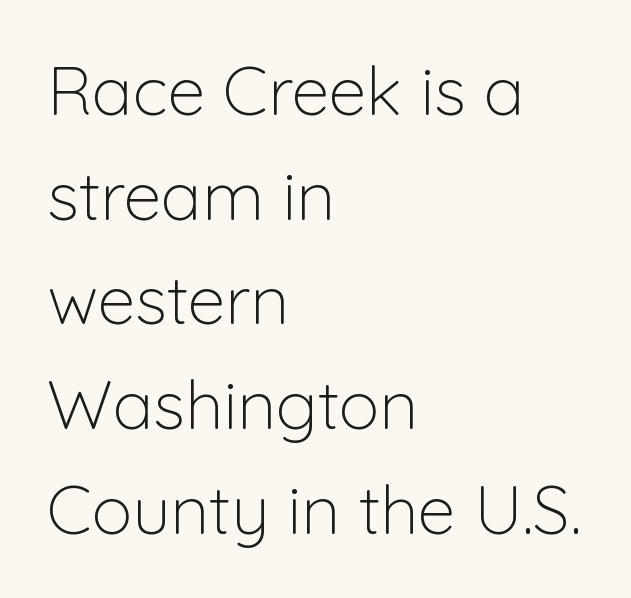
The letterforms sit at book weight or below. The lettering stays uniformly vertical, giving the passage a roman look. Which margin do the lines hug? The left one — the right edge is uneven. Note the varied advance widths — an 'i' is clearly narrower than an 'm'. Serif or sans? Sans — the stroke terminals are bare.
